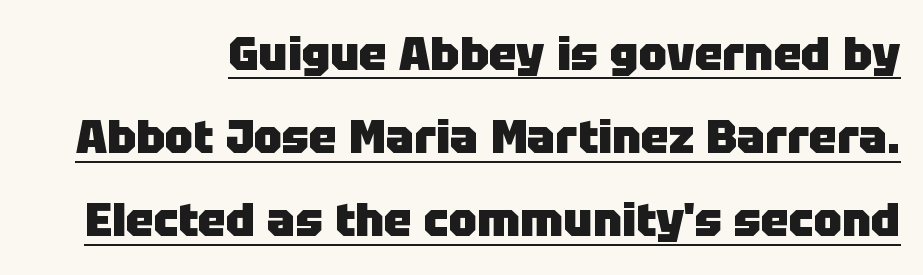
The image shows 47 px heavy sans-serif type, upright; set line spacing 1.77x, normal letter spacing, underlined; low stroke contrast and a large x-height.
